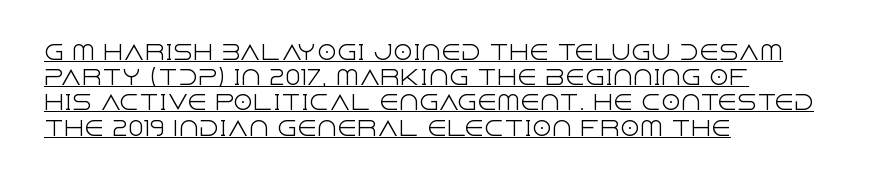
The image shows 20 px text type, upright; set left-aligned, normal line spacing (1.26x), normal letter spacing, underlined.
